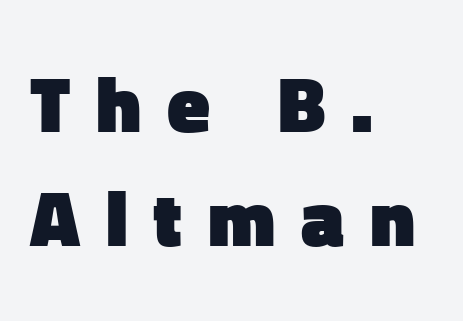
Q: Is the text bold? A: Yes.
Q: Is the text italic (slanted)? A: No, it is upright.
Q: Is the typeface a serif or a sans-serif typeface? A: Sans-serif.
Q: Is the text underlined? A: No.
Q: How is the paragraph aligned? A: Left-aligned.
Q: Is the spacing between letters normal or unusually wide? A: Unusually wide.
Q: Is the spacing between lines tight, normal or loose? A: Normal.
Q: Width (condensed, normal, or wide)? A: Normal.
Q: Stroke contrast? A: Low.
Q: x-height? A: Medium.
Q: Monospaced? A: No.
